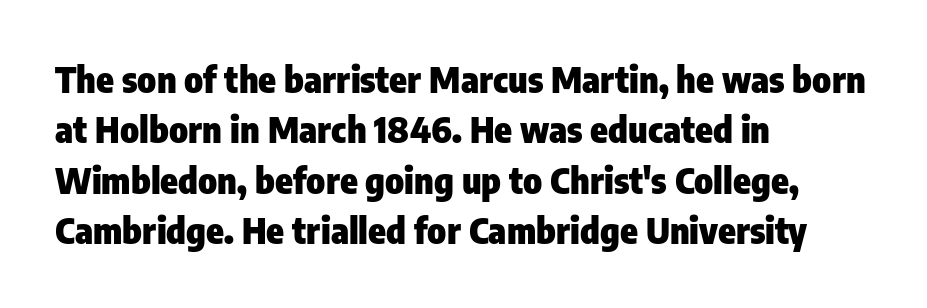
The strokes are fattened all the way to bold. Character widths vary here, with narrow letters taking less room than wide ones. This block has exactly the height ordinary leading produces. Nobody drew a line under any word here. Ordinary non-slanted type is in use.
